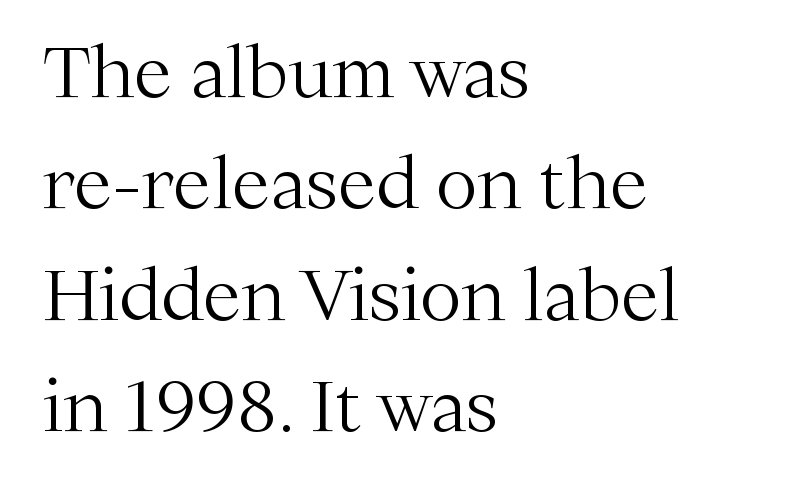
Q: Is the text bold? A: No.
Q: Is the text italic (slanted)? A: No, it is upright.
Q: Is the typeface a serif or a sans-serif typeface? A: Serif.
Q: Is the text underlined? A: No.
Q: How is the paragraph aligned? A: Left-aligned.
Q: Is the spacing between letters normal or unusually wide? A: Normal.
Q: Is the spacing between lines tight, normal or loose? A: Normal.
Q: Width (condensed, normal, or wide)? A: Normal.
Q: Stroke contrast? A: Medium.
Q: x-height? A: Medium.
Q: Monospaced? A: No.
